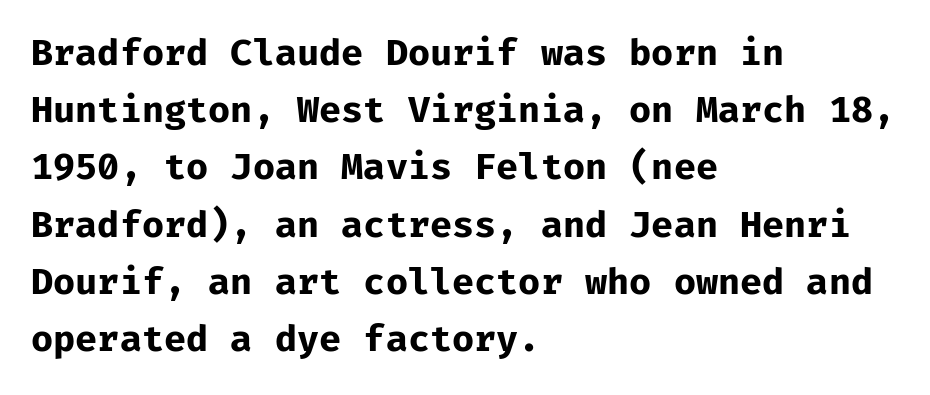
The image shows 36 px bold sans-serif type, upright, monospaced; set left-aligned, normal line spacing (1.59x), normal letter spacing, not underlined; low stroke contrast and a medium x-height.
